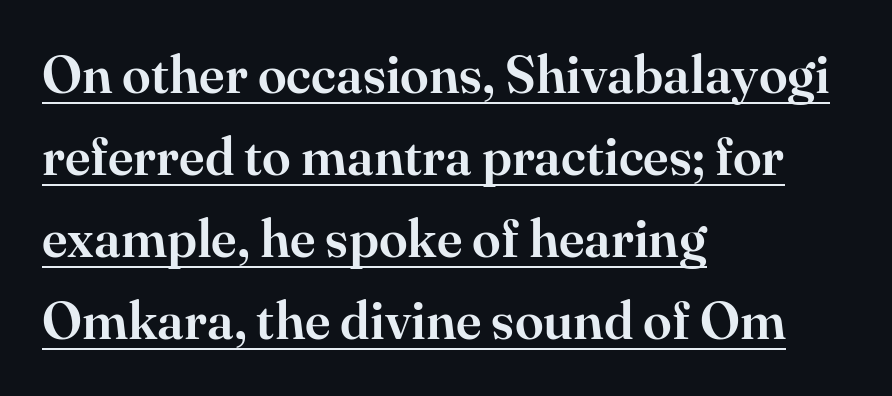
Q: Is the text italic (slanted)? A: No, it is upright.
Q: Is the typeface a serif or a sans-serif typeface? A: Serif.
Q: Is the text underlined? A: Yes.
Q: How is the paragraph aligned? A: Left-aligned.
Q: Is the spacing between letters normal or unusually wide? A: Normal.
Q: Is the spacing between lines tight, normal or loose? A: Normal.
Q: Width (condensed, normal, or wide)? A: Normal.
Q: Stroke contrast? A: High.
Q: x-height? A: Small.
Q: Monospaced? A: No.
